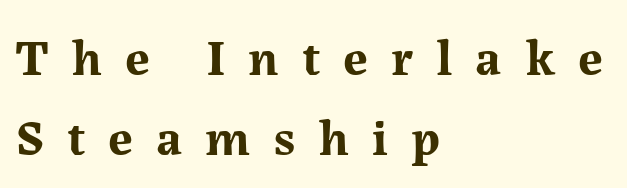
Q: Is the text bold? A: Yes.
Q: Is the text italic (slanted)? A: No, it is upright.
Q: Is the typeface a serif or a sans-serif typeface? A: Serif.
Q: Is the text underlined? A: No.
Q: How is the paragraph aligned? A: Left-aligned.
Q: Is the spacing between letters normal or unusually wide? A: Unusually wide.
Q: Is the spacing between lines tight, normal or loose? A: Normal.
Q: Width (condensed, normal, or wide)? A: Normal.
Q: Stroke contrast? A: Medium.
Q: x-height? A: Medium.
Q: Monospaced? A: No.
